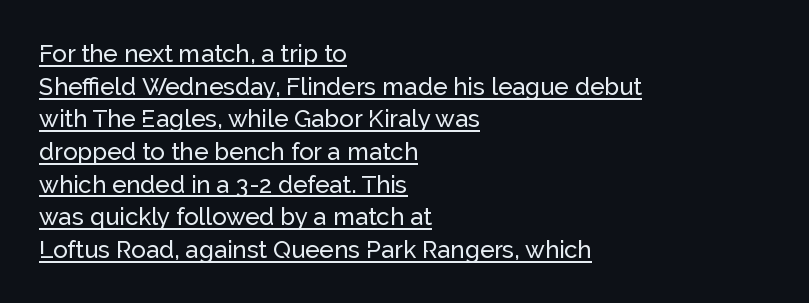
Q: Is the text italic (slanted)? A: No, it is upright.
Q: Is the text underlined? A: Yes.
Q: How is the paragraph aligned? A: Left-aligned.
Q: Is the spacing between letters normal or unusually wide? A: Normal.
Q: Is the spacing between lines tight, normal or loose? A: Normal.
